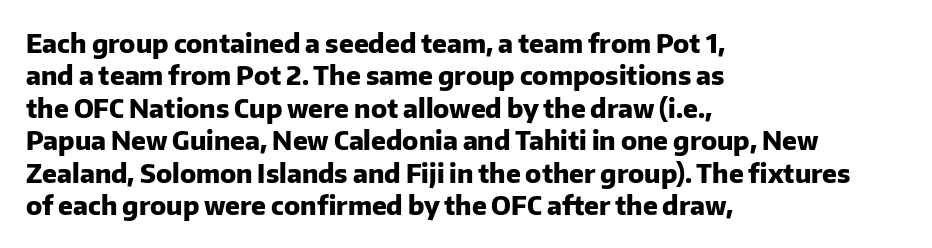
Q: Is the text bold? A: Yes.
Q: Is the text italic (slanted)? A: No, it is upright.
Q: Is the text underlined? A: No.
Q: How is the paragraph aligned? A: Left-aligned.
Q: Is the spacing between letters normal or unusually wide? A: Normal.
Q: Is the spacing between lines tight, normal or loose? A: Normal.
